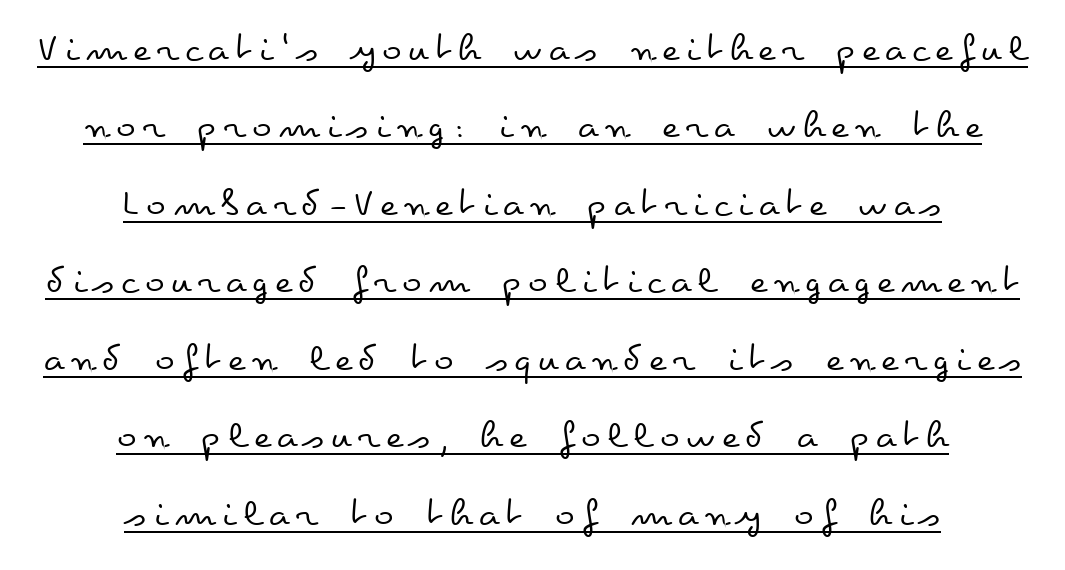
Quick note: not italic, upright. Do the characters align in a grid? No, the font is proportional. The setting favours the middle, as headings and verse often do. No chunkiness to these letters — they're not bold.
